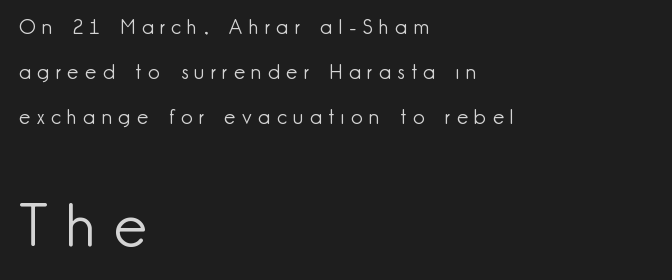
The image shows 59 px light sans-serif type, upright; set left-aligned, loose line spacing (2.24x), unusually wide letter spacing (+0.33 em), not underlined; the second (bottom) block is 2.95x larger; low stroke contrast and a small x-height.
